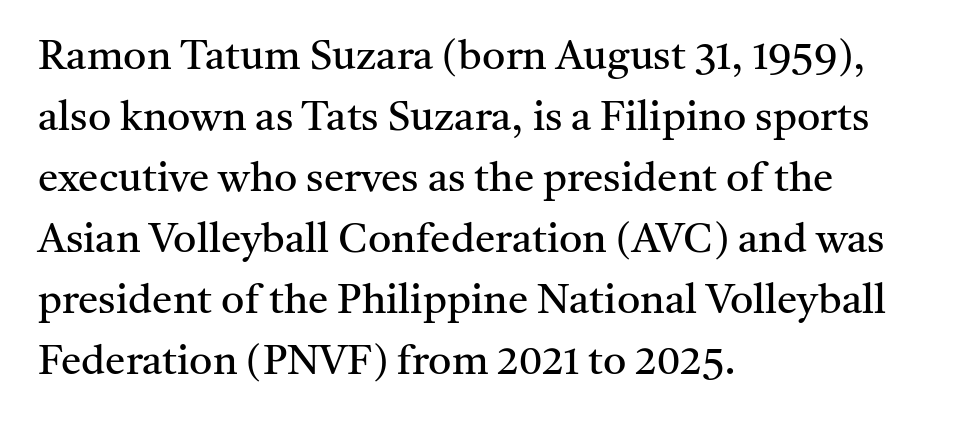
Baseline-to-baseline distance is the conventional proportion of letter height. A student would call this left alignment; a typographer would say flush left, rag right. The letters stand upright; this is a roman face. The face used here is proportionally spaced, like ordinary book or web type. The horizontal fit of the characters is conventional and even.
